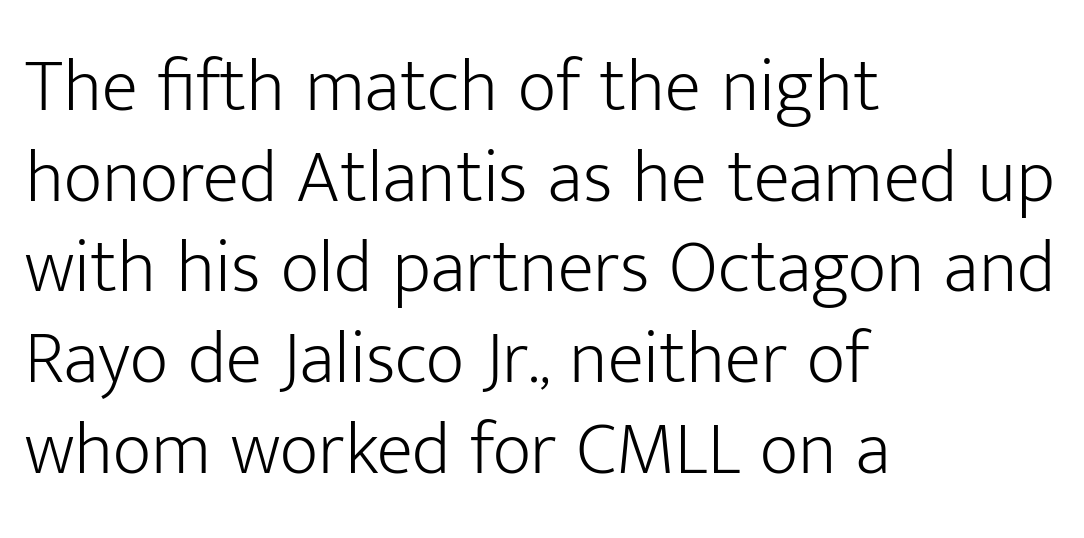
{"serif": "no", "italic": "no", "bold": "no", "weight": "light", "width": "normal", "stroke_contrast": "low", "x_height": "medium", "monospaced": "no", "underline": "no", "align": "left", "line_spacing_ratio": 1.21, "letter_spacing": "normal", "letter_spacing_em": 0.0, "glyph_px": 75}
